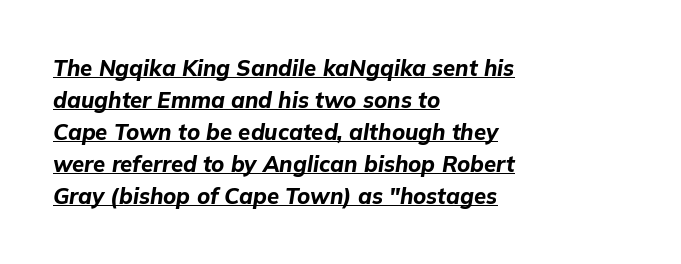
The image shows 22 px bold type, italic (leaning right); set left-aligned, normal line spacing (1.46x), normal letter spacing, underlined.
